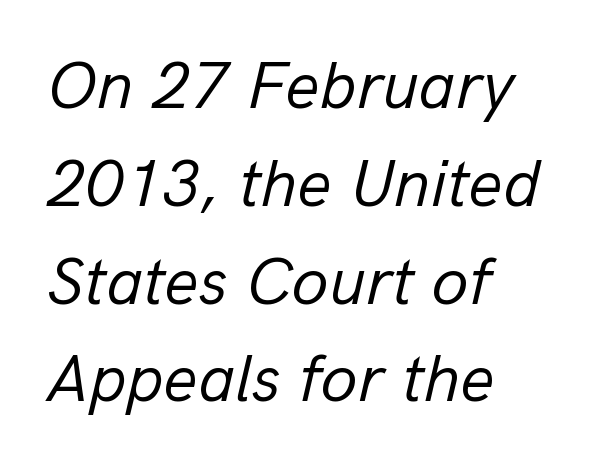
The designer left line spacing at the default. Yep, that's italic — everything's leaning. The line texture is even and compact thanks to regular tracking. Each row of text sits above clean, open space. Note the varied advance widths — an 'i' is clearly narrower than an 'm'.
